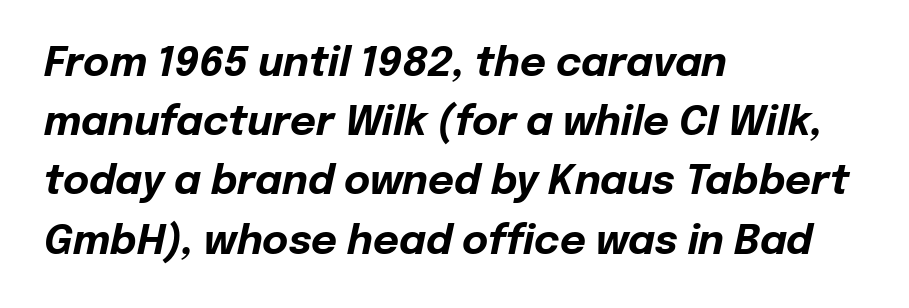
Q: Is the text bold? A: Yes.
Q: Is the text italic (slanted)? A: Yes, it leans right by about 12 degrees.
Q: Is the text underlined? A: No.
Q: How is the paragraph aligned? A: Left-aligned.
Q: Is the spacing between letters normal or unusually wide? A: Normal.
Q: Is the spacing between lines tight, normal or loose? A: Normal.
Q: Width (condensed, normal, or wide)? A: Normal.
Q: Stroke contrast? A: Low.
Q: x-height? A: Medium.
Q: Monospaced? A: No.
